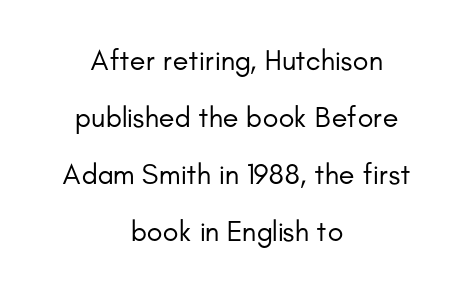
The image shows 29 px regular-weight sans-serif type, upright; set centered, loose line spacing (1.97x), normal letter spacing, not underlined; low stroke contrast and a small x-height.
